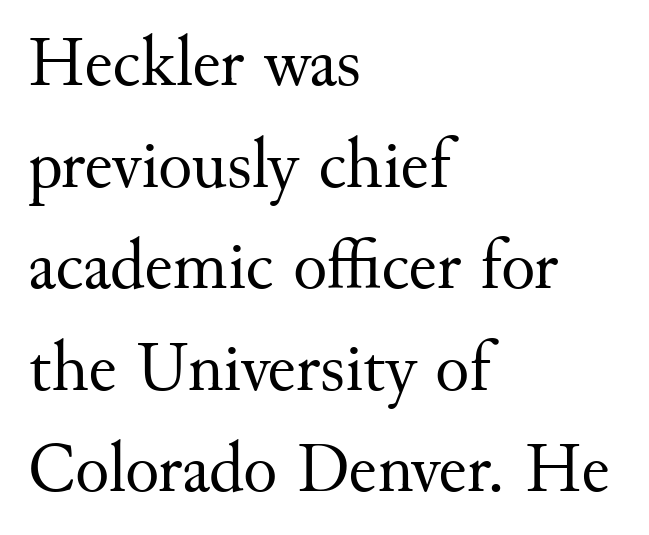
{"serif": "yes", "italic": "no", "bold": "no", "weight": "regular", "width": "normal", "stroke_contrast": "medium", "x_height": "small", "monospaced": "no", "underline": "no", "align": "left", "line_spacing": "normal", "line_spacing_ratio": 1.43, "letter_spacing": "normal", "letter_spacing_em": 0.0, "glyph_px": 71}
